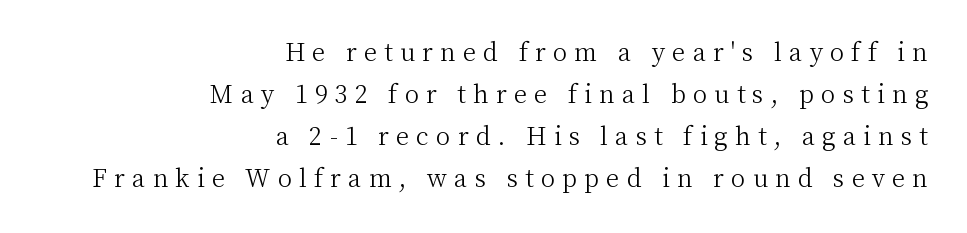
{"italic": "no", "bold": "no", "underline": "no", "align": "right", "line_spacing_ratio": 1.75, "letter_spacing": "wide", "letter_spacing_em": 0.3, "glyph_px": 24}
